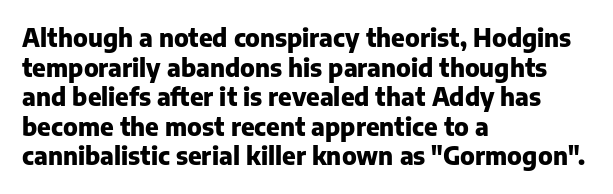
The image shows 24 px bold type, upright; set left-aligned, line spacing 1.23x, normal letter spacing, not underlined.
